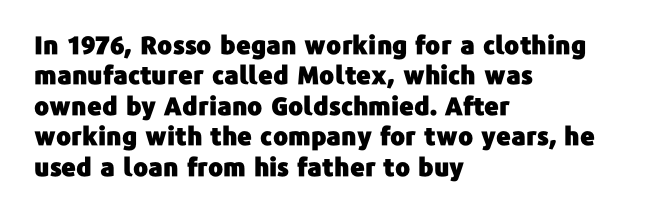
{"italic": "no", "underline": "no", "align": "left", "line_spacing_ratio": 1.22, "letter_spacing": "normal", "letter_spacing_em": 0.0, "glyph_px": 25}
